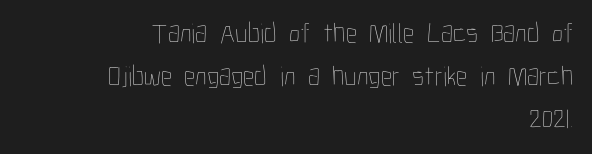
Q: Is the text bold? A: No.
Q: Is the text italic (slanted)? A: No, it is upright.
Q: Is the text underlined? A: No.
Q: How is the paragraph aligned? A: Right-aligned.
Q: Is the spacing between letters normal or unusually wide? A: Normal.
Q: Is the spacing between lines tight, normal or loose? A: Normal.
Q: Width (condensed, normal, or wide)? A: Condensed.
Q: Stroke contrast? A: Low.
Q: x-height? A: Medium.
Q: Monospaced? A: No.
